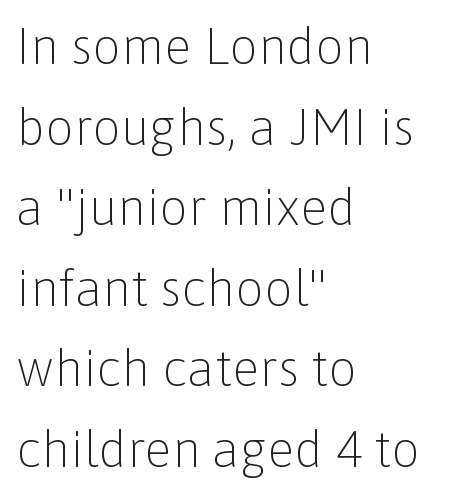
A normal amount of white space separates one row of letters from the next. The strip under each line holds only bare page. What kind of face is this? One without serifs — a sans. Unbolded letterforms with no extra heft.
